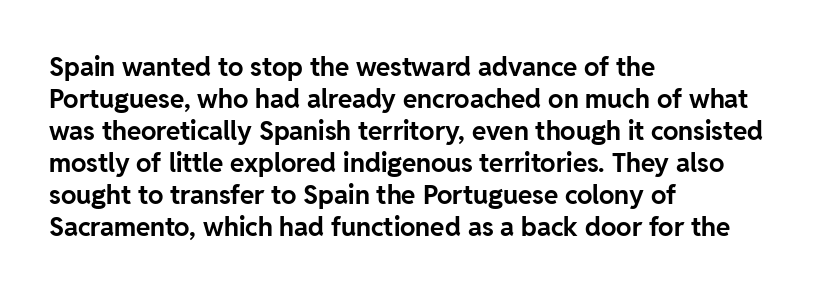
The image shows 26 px bold type, upright; set left-aligned, line spacing 1.23x, normal letter spacing, not underlined.
